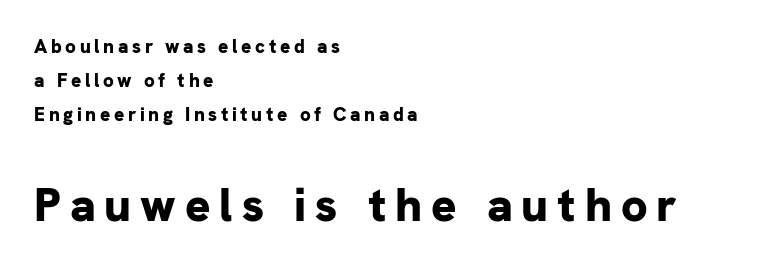
The image shows 47 px bold sans-serif type, upright; set left-aligned, line spacing 1.8x, not underlined; the second (bottom) block is 2.47x larger; low stroke contrast and a medium x-height.
